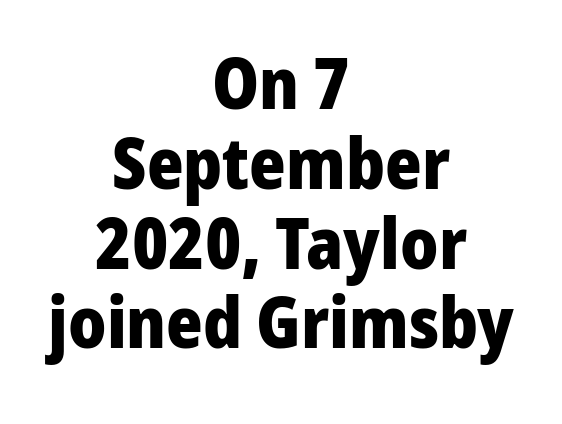
The image shows 70 px heavy sans-serif type, upright; set centered, tight line spacing (1.14x), normal letter spacing, not underlined; low stroke contrast and a medium x-height.
